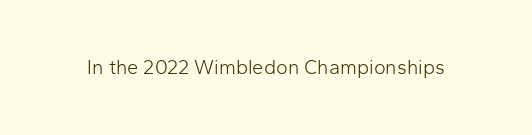
Q: Is the text bold? A: No.
Q: Is the text italic (slanted)? A: No, it is upright.
Q: Is the text underlined? A: No.
Q: Is the spacing between letters normal or unusually wide? A: Normal.
